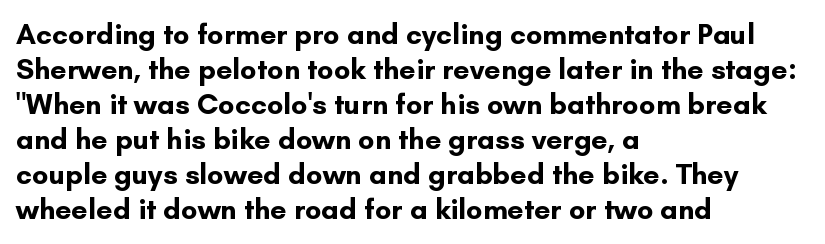
Note the varied advance widths — an 'i' is clearly narrower than an 'm'. No extra tracking has been applied to these lines. Notice how thick the strokes are: this is what a full bold looks like. The zone under the glyphs is completely vacant.
